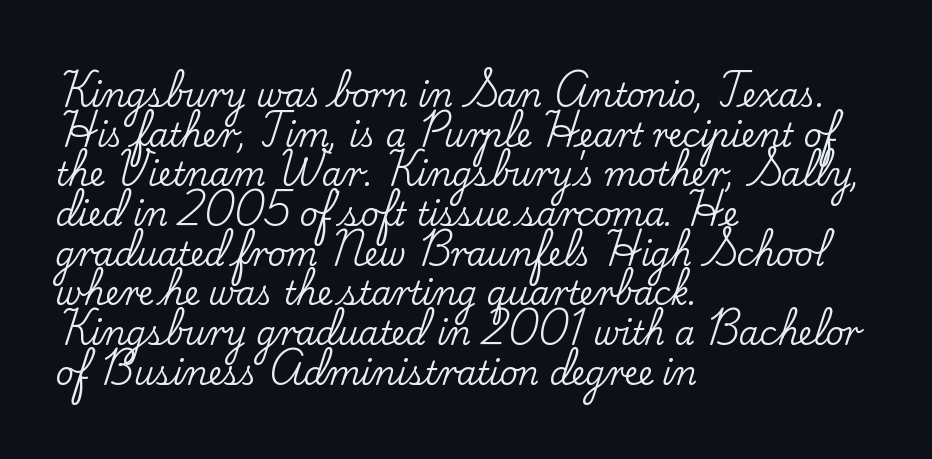
Q: Is the text italic (slanted)? A: Yes.
Q: Is the typeface a serif or a sans-serif typeface? A: Serif.
Q: Is the text underlined? A: No.
Q: How is the paragraph aligned? A: Left-aligned.
Q: Is the spacing between letters normal or unusually wide? A: Normal.
Q: Width (condensed, normal, or wide)? A: Normal.
Q: Stroke contrast? A: Low.
Q: x-height? A: Small.
Q: Monospaced? A: No.
